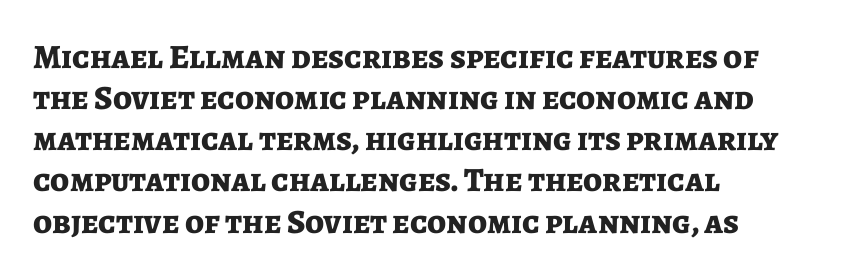
The lines in this sample share a left origin and differ only in where they stop. Stroke thickness is high; the sample reads as a true bold. The space beneath each line is pristine and unruled. A typesetter would call this proportional, since set widths differ per character. The type sits square on the baseline with zero lean.
